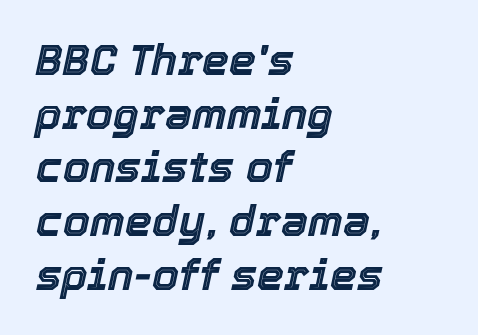
The compositor pushed each line to the left boundary. Rendered with sloped, italic letterforms. The gap between lines stays unmarked. The leading is moderate, giving the passage an even texture. What stands out about the letter spacing? Nothing — it is the standard amount.
